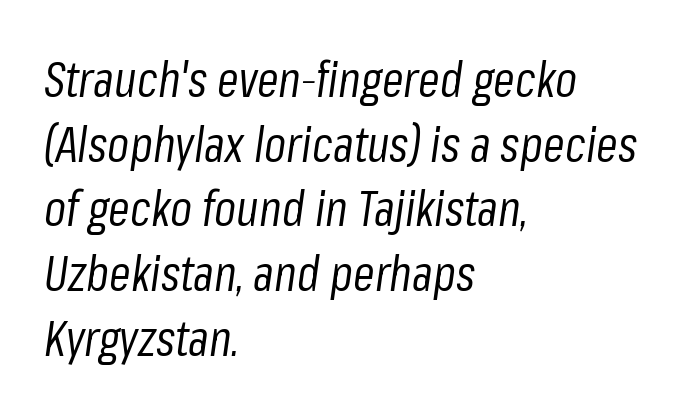
{"italic": "yes", "lean": "right", "slant_degrees": 8, "bold": "no", "weight": "regular", "width": "condensed", "stroke_contrast": "low", "x_height": "medium", "monospaced": "no", "underline": "no", "align": "left", "line_spacing": "normal", "line_spacing_ratio": 1.32, "letter_spacing": "normal", "letter_spacing_em": 0.0, "glyph_px": 49}
